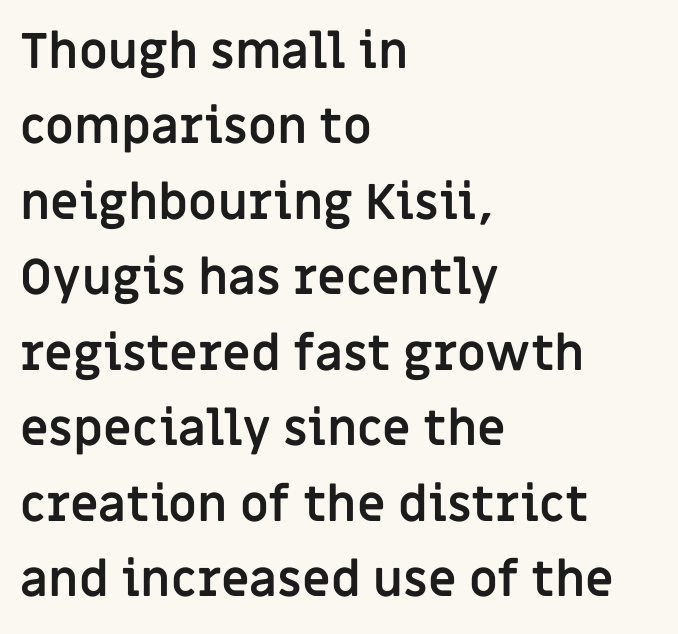
The image shows 49 px semibold sans-serif type, upright; set left-aligned, normal line spacing (1.54x), normal letter spacing, not underlined; low stroke contrast and a large x-height.
